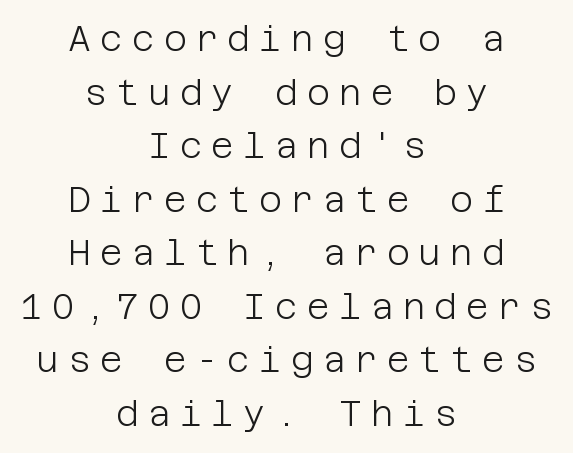
The image shows 35 px light sans-serif type, upright; set centered, normal line spacing (1.53x), unusually wide letter spacing (+0.26 em), not underlined; low stroke contrast and a large x-height.
